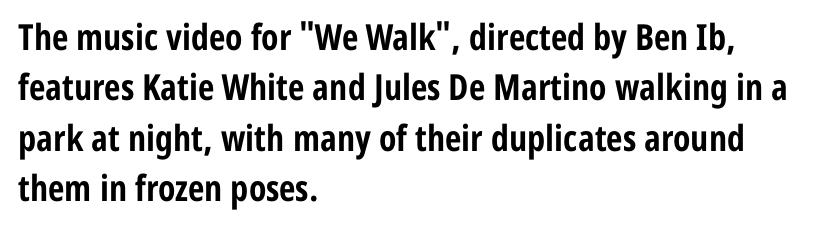
Q: Is the text bold? A: Yes.
Q: Is the text italic (slanted)? A: No, it is upright.
Q: Is the typeface a serif or a sans-serif typeface? A: Sans-serif.
Q: Is the text underlined? A: No.
Q: How is the paragraph aligned? A: Left-aligned.
Q: Is the spacing between letters normal or unusually wide? A: Normal.
Q: Is the spacing between lines tight, normal or loose? A: Normal.
Q: Width (condensed, normal, or wide)? A: Condensed.
Q: Stroke contrast? A: Low.
Q: x-height? A: Medium.
Q: Monospaced? A: No.
